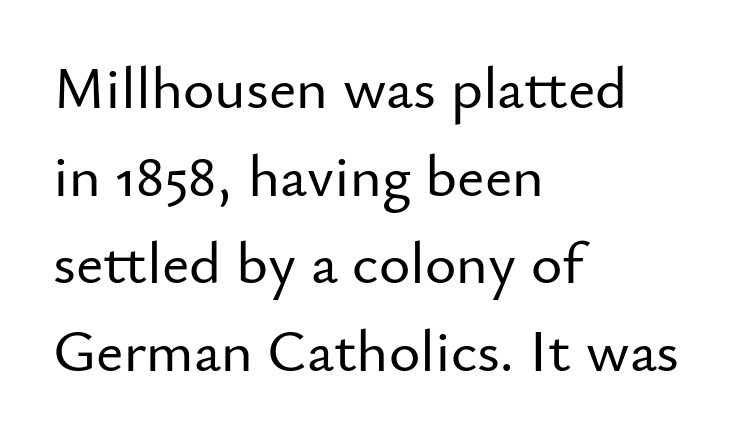
The image shows 60 px sans-serif type, upright; set left-aligned, normal line spacing (1.46x), normal letter spacing, not underlined; low stroke contrast and a small x-height.
